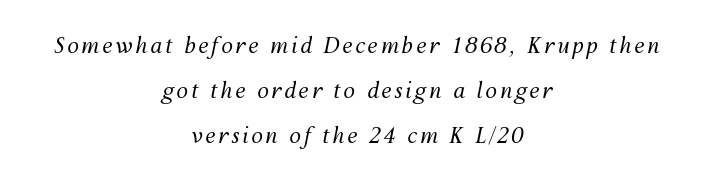
Q: Is the text bold? A: No.
Q: Is the text italic (slanted)? A: Yes, it leans right by about 12 degrees.
Q: Is the text underlined? A: No.
Q: How is the paragraph aligned? A: Centered.
Q: Is the spacing between lines tight, normal or loose? A: Loose.
